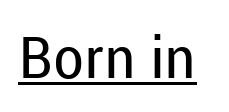
The image shows 57 px regular-weight sans-serif type, upright; set normal letter spacing, underlined; low stroke contrast and a medium x-height.
